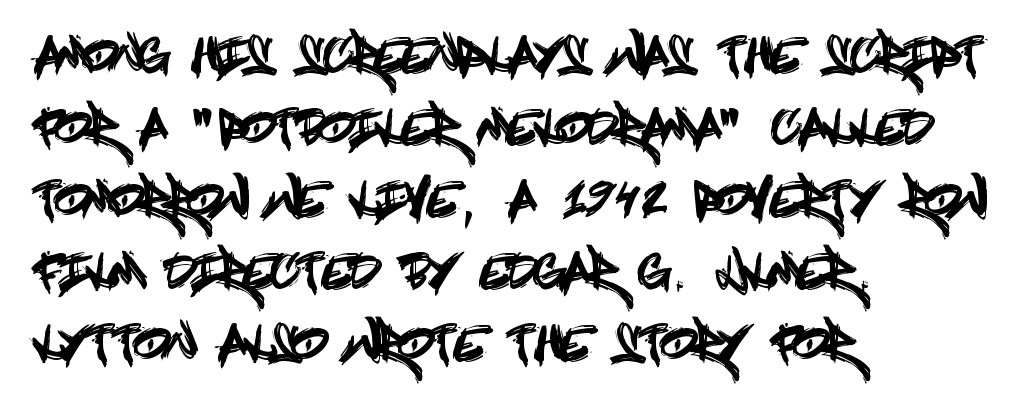
Q: Is the text italic (slanted)? A: Yes.
Q: Is the typeface a serif or a sans-serif typeface? A: Sans-serif.
Q: Is the text underlined? A: No.
Q: How is the paragraph aligned? A: Left-aligned.
Q: Is the spacing between letters normal or unusually wide? A: Normal.
Q: Is the spacing between lines tight, normal or loose? A: Normal.
Q: Width (condensed, normal, or wide)? A: Condensed.
Q: x-height? A: Large.
